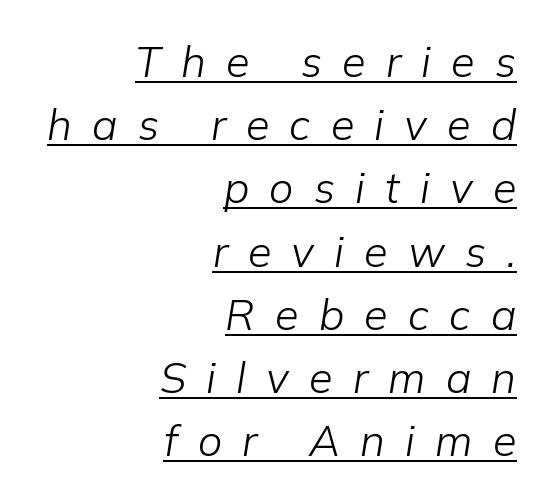
{"italic": "yes", "lean": "right", "slant_degrees": 9, "bold": "no", "weight": "light", "width": "normal", "stroke_contrast": "low", "x_height": "medium", "monospaced": "no", "underline": "yes", "align": "right", "line_spacing": "normal", "line_spacing_ratio": 1.47, "letter_spacing": "wide", "letter_spacing_em": 0.47, "glyph_px": 43}
